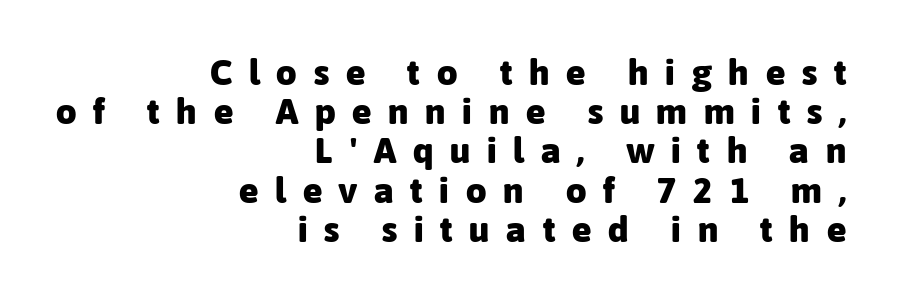
Reading down the block, your eye finds every line finishing at a fixed right position. Weight: bold. Looks like regular typesetting: each glyph gets only the width it needs. Descender tails drop into unmarked territory. Tightly led — the rows are bunched. Grotesque or geometric, the face here clearly has no serifs.
